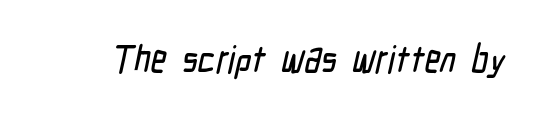
Unmarked baselines from the first word to the last. The letters advance in unequal steps, a hallmark of proportional type. Typographically, this falls in the sans-serif category. The passage shown has conventional tracking throughout.
